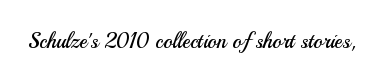
The image shows 21 px text type; set normal letter spacing, not underlined.
